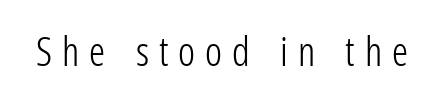
The image shows 40 px light, condensed sans-serif type, upright; set unusually wide letter spacing (+0.25 em), not underlined; low stroke contrast and a medium x-height.
